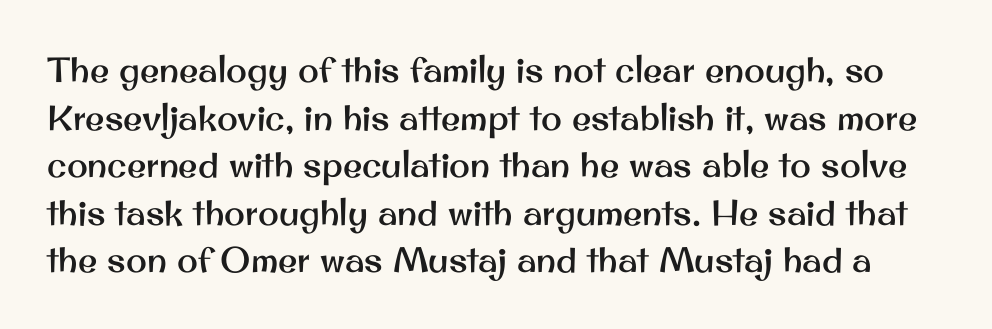
The designer went with a sans here, leaving each stem footless. Here the designer chose a conventional face with non-uniform glyph widths. A normal amount of white space separates one row of letters from the next. The lettering stays uniformly vertical, giving the passage a roman look. Just letters on the line, the space beneath them empty.
